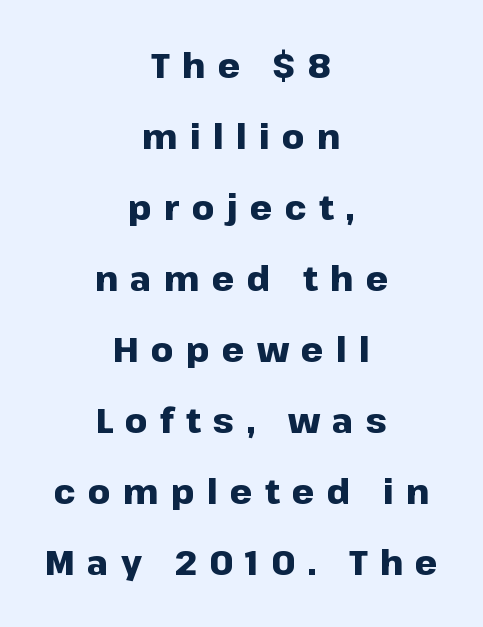
The image shows 35 px heavy sans-serif type, upright; set centered, loose line spacing (2.03x), unusually wide letter spacing (+0.35 em), not underlined; low stroke contrast and a medium x-height.
